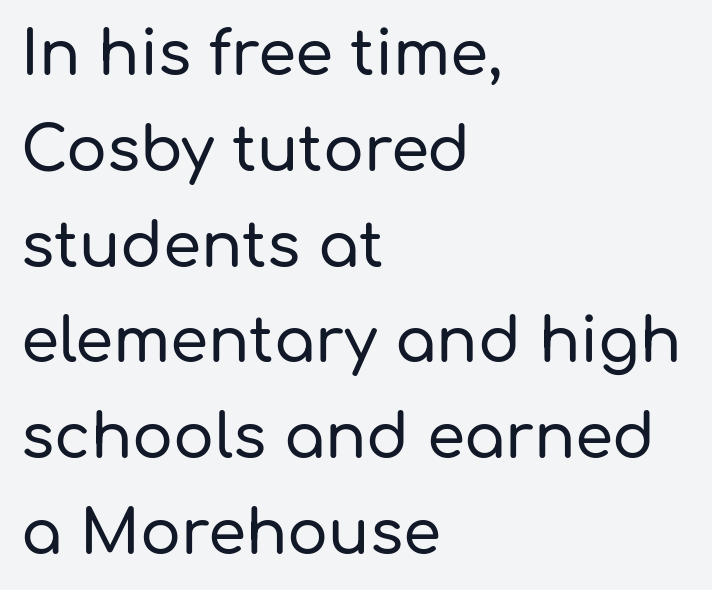
The image shows 61 px sans-serif type, upright; set left-aligned, normal line spacing (1.57x), normal letter spacing, not underlined; low stroke contrast and a medium x-height.
